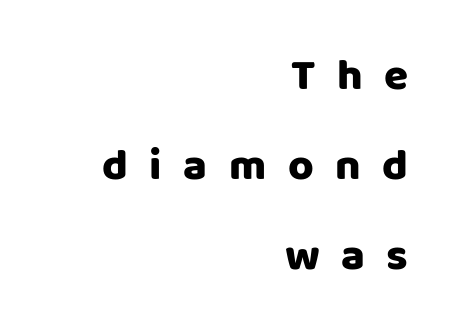
{"serif": "no", "italic": "no", "bold": "yes", "weight": "heavy", "width": "normal", "stroke_contrast": "low", "x_height": "large", "monospaced": "no", "underline": "no", "align": "right", "line_spacing": "loose", "line_spacing_ratio": 2.05, "letter_spacing": "wide", "letter_spacing_em": 0.49, "glyph_px": 44}
